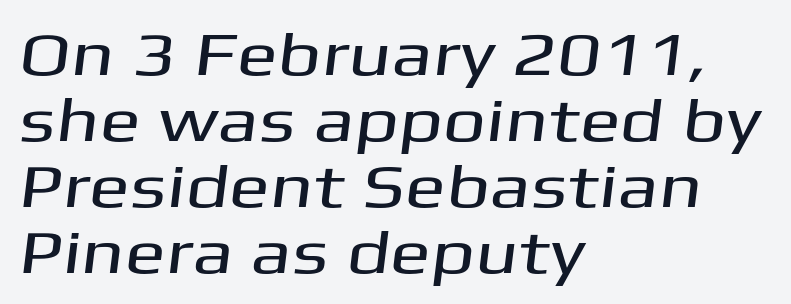
Q: Is the typeface a serif or a sans-serif typeface? A: Sans-serif.
Q: Is the text underlined? A: No.
Q: How is the paragraph aligned? A: Left-aligned.
Q: Is the spacing between letters normal or unusually wide? A: Normal.
Q: Is the spacing between lines tight, normal or loose? A: Tight.
Q: Width (condensed, normal, or wide)? A: Wide.
Q: Stroke contrast? A: Medium.
Q: x-height? A: Medium.
Q: Monospaced? A: No.
